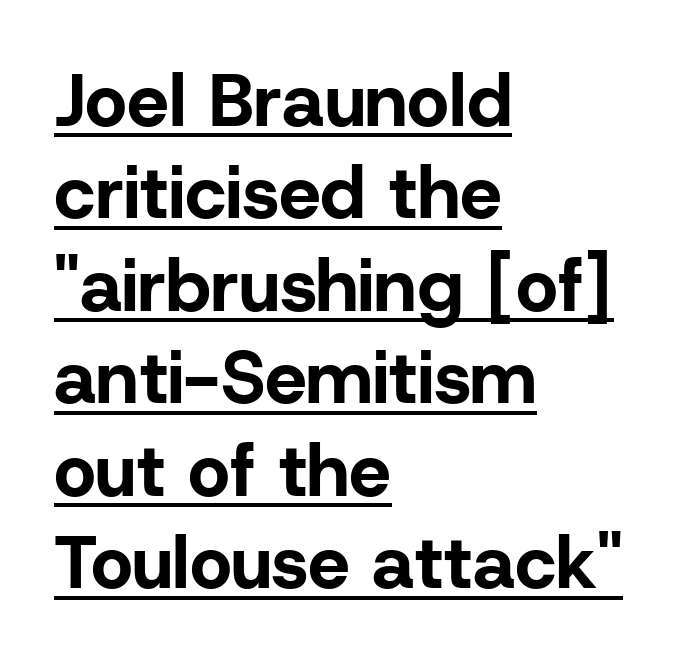
Compared with an ordinary text face, these strokes are far heavier — a full bold. Somebody hit Ctrl+U on this one — the words are underlined. Observe the absence of serifs on each vertical stroke in this sample. Line beginnings align vertically; line endings do not. The space between consecutive lines is moderate.
